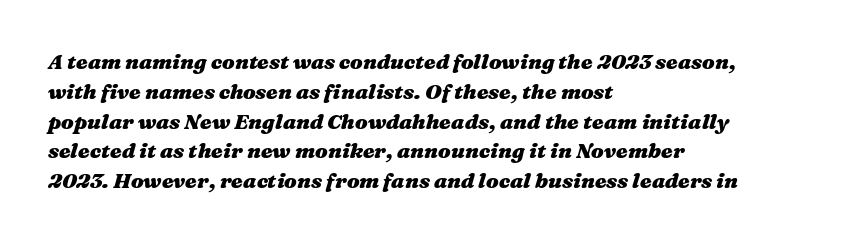
Q: Is the text bold? A: Yes.
Q: Is the text italic (slanted)? A: Yes, it leans right by about 16 degrees.
Q: Is the text underlined? A: No.
Q: How is the paragraph aligned? A: Left-aligned.
Q: Is the spacing between letters normal or unusually wide? A: Normal.
Q: Is the spacing between lines tight, normal or loose? A: Normal.
